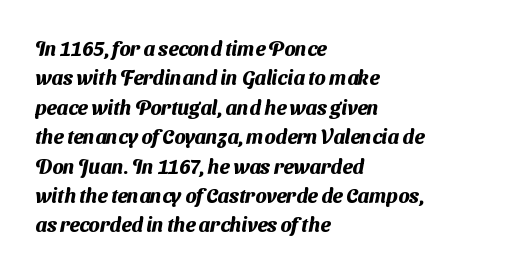
{"bold": "yes", "underline": "no", "align": "left", "line_spacing": "normal", "line_spacing_ratio": 1.47, "letter_spacing": "normal", "letter_spacing_em": 0.0, "glyph_px": 20}
